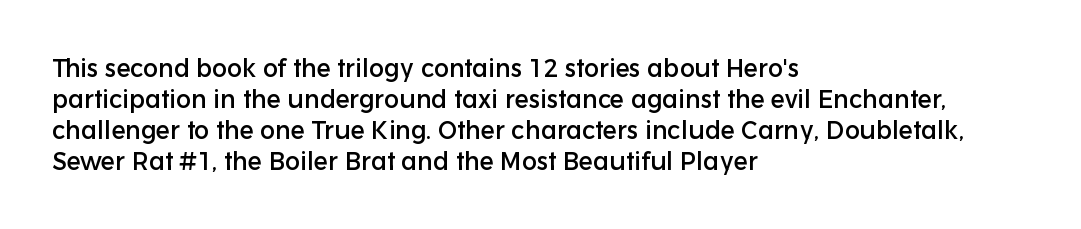
Clear beneath every line of the passage. Is the block centered? No — it sits flush against the left margin. Observe the ordinary spacing: letters are neighbours, not strangers. The letters stand upright; this is a roman face.
